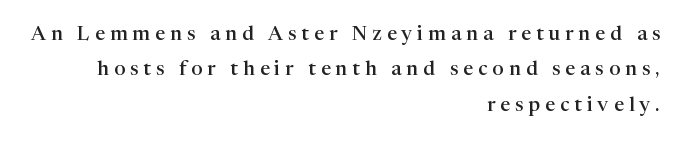
Q: Is the text bold? A: Semi-bold.
Q: Is the text italic (slanted)? A: No, it is upright.
Q: Is the text underlined? A: No.
Q: How is the paragraph aligned? A: Right-aligned.
Q: Is the spacing between letters normal or unusually wide? A: Unusually wide.
